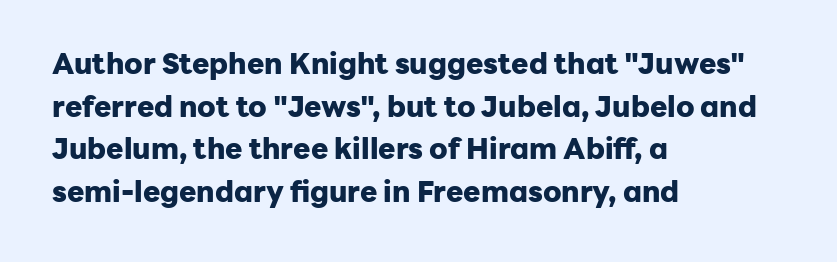
Q: Is the text bold? A: Yes.
Q: Is the text italic (slanted)? A: No, it is upright.
Q: Is the typeface a serif or a sans-serif typeface? A: Sans-serif.
Q: Is the text underlined? A: No.
Q: How is the paragraph aligned? A: Left-aligned.
Q: Is the spacing between letters normal or unusually wide? A: Normal.
Q: Is the spacing between lines tight, normal or loose? A: Normal.
Q: Width (condensed, normal, or wide)? A: Normal.
Q: Stroke contrast? A: Low.
Q: x-height? A: Medium.
Q: Monospaced? A: No.
